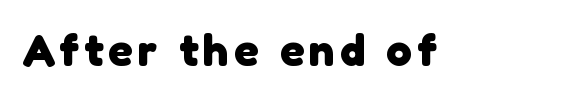
Compared with an ordinary text face, these strokes are far heavier — a full bold. The typeface chosen for these lines omits serifs. The passage shown is typed in a proportional face where columns would drift. Beneath every word, the page is bare.
